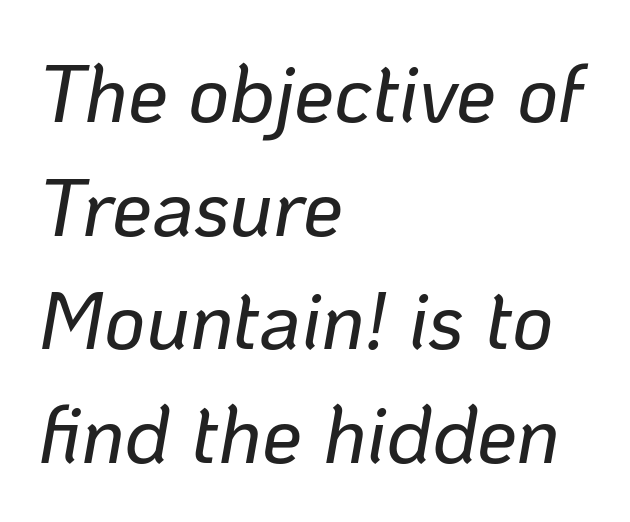
The face used here is proportionally spaced, like ordinary book or web type. What's the leading like? Ordinary, nothing unusual. Italic? Definitely — the glyphs are oblique. Is the block centered? No — it sits flush against the left margin. Honestly, the letter spacing is just normal — you wouldn't notice it.
